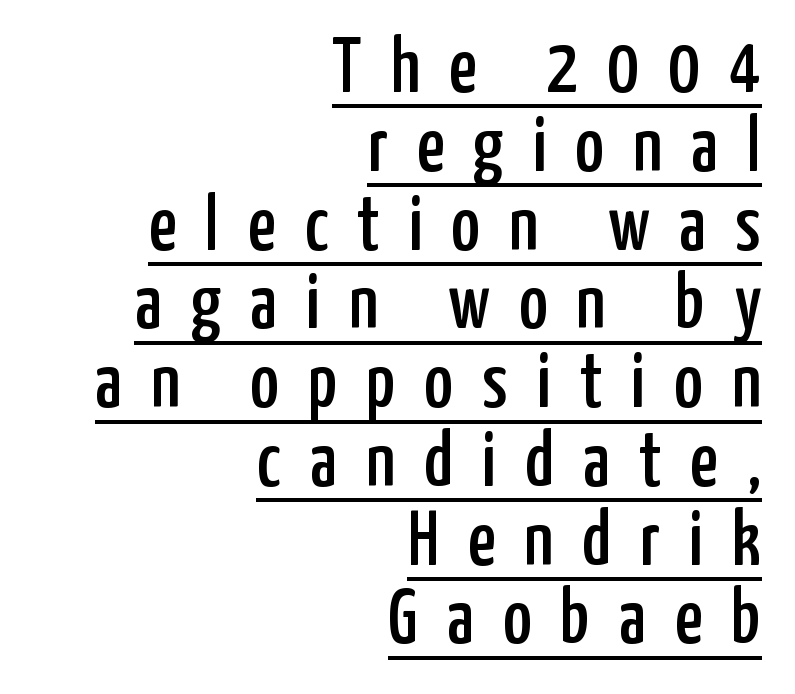
{"serif": "no", "italic": "no", "width": "condensed", "stroke_contrast": "low", "x_height": "medium", "monospaced": "no", "underline": "yes", "align": "right", "line_spacing": "tight", "line_spacing_ratio": 1.01, "letter_spacing": "wide", "letter_spacing_em": 0.37, "glyph_px": 78}
